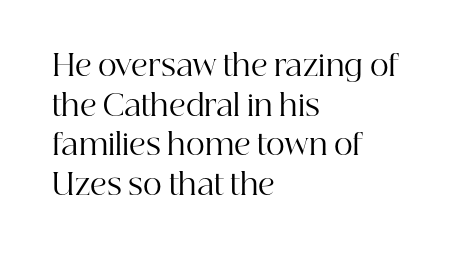
{"serif": "yes", "italic": "no", "bold": "no", "weight": "regular", "width": "normal", "stroke_contrast": "high", "x_height": "medium", "monospaced": "no", "underline": "no", "align": "left", "line_spacing": "normal", "line_spacing_ratio": 1.37, "letter_spacing": "normal", "letter_spacing_em": 0.0, "glyph_px": 29}
